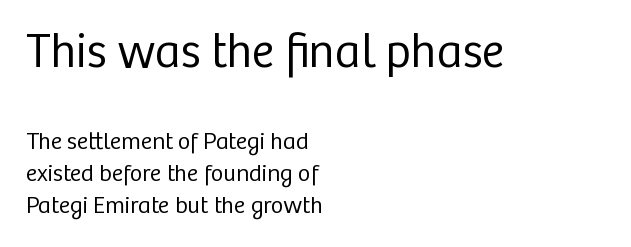
Q: Is the text bold? A: No.
Q: Is the text italic (slanted)? A: No, it is upright.
Q: Is the typeface a serif or a sans-serif typeface? A: Sans-serif.
Q: Is the text underlined? A: No.
Q: How is the paragraph aligned? A: Left-aligned.
Q: Is the spacing between letters normal or unusually wide? A: Normal.
Q: Is the spacing between lines tight, normal or loose? A: Normal.
Q: Which block of text is set in a larger size, the first (top) or the second (bottom)? A: The first (top) one.
Q: Width (condensed, normal, or wide)? A: Normal.
Q: Stroke contrast? A: Low.
Q: x-height? A: Medium.
Q: Monospaced? A: No.
